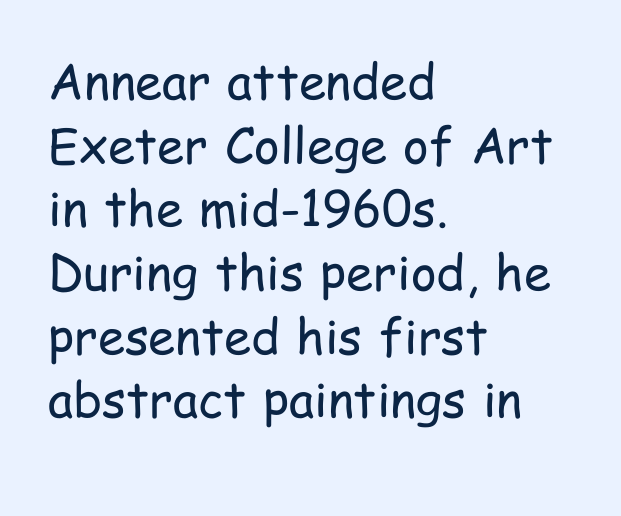
Q: Is the text bold? A: No.
Q: Is the text italic (slanted)? A: No, it is upright.
Q: Is the typeface a serif or a sans-serif typeface? A: Sans-serif.
Q: Is the text underlined? A: No.
Q: How is the paragraph aligned? A: Left-aligned.
Q: Is the spacing between letters normal or unusually wide? A: Normal.
Q: Is the spacing between lines tight, normal or loose? A: Normal.
Q: Width (condensed, normal, or wide)? A: Condensed.
Q: Stroke contrast? A: Low.
Q: x-height? A: Medium.
Q: Monospaced? A: No.
